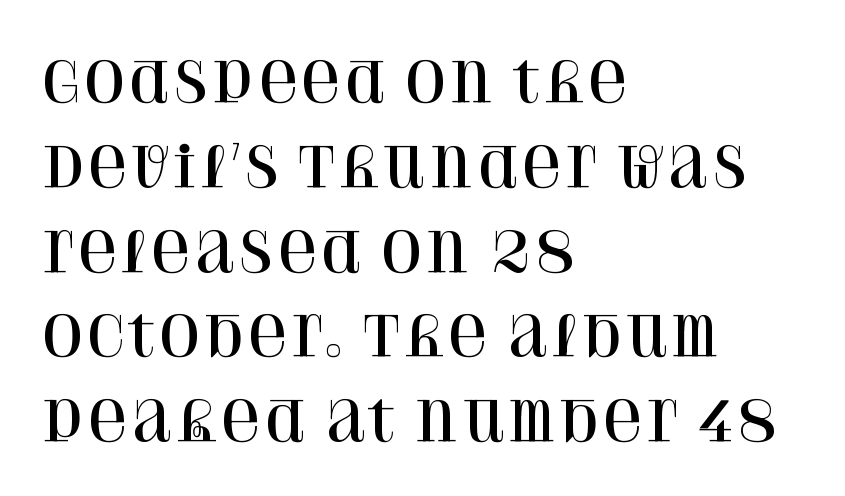
There is no visible air inserted between adjacent glyphs. The space between consecutive lines is moderate. Short and long lines alike share a common starting point at left. Unlike a clean sans, this face finishes its strokes with serifs.
